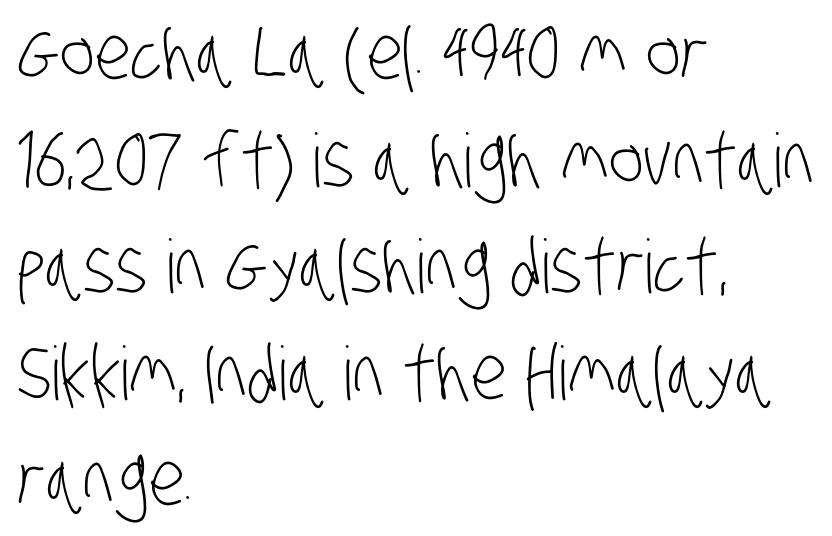
Q: Is the text bold? A: No.
Q: Is the typeface a serif or a sans-serif typeface? A: Sans-serif.
Q: Is the text underlined? A: No.
Q: How is the paragraph aligned? A: Left-aligned.
Q: Is the spacing between letters normal or unusually wide? A: Normal.
Q: Is the spacing between lines tight, normal or loose? A: Normal.
Q: Width (condensed, normal, or wide)? A: Condensed.
Q: Stroke contrast? A: Low.
Q: x-height? A: Large.
Q: Monospaced? A: No.
